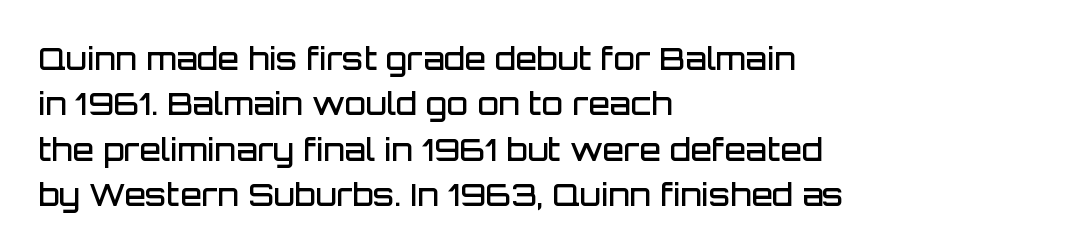
The image shows 31 px semibold sans-serif type, upright; set left-aligned, normal line spacing (1.46x), normal letter spacing, not underlined; low stroke contrast and a large x-height.
